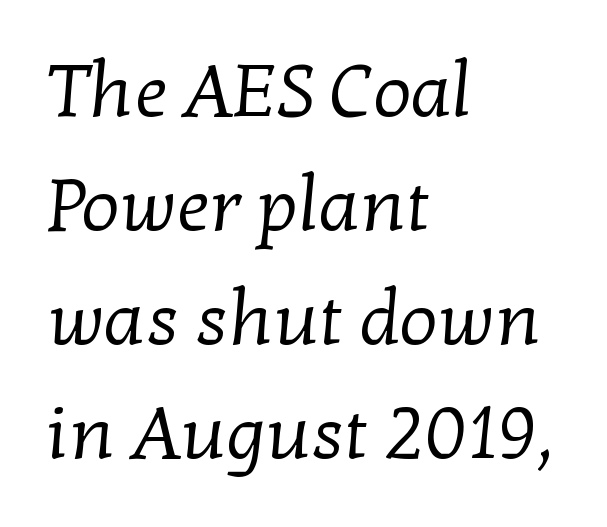
Q: Is the text bold? A: No.
Q: Is the typeface a serif or a sans-serif typeface? A: Serif.
Q: Is the text underlined? A: No.
Q: How is the paragraph aligned? A: Left-aligned.
Q: Is the spacing between letters normal or unusually wide? A: Normal.
Q: Is the spacing between lines tight, normal or loose? A: Normal.
Q: Width (condensed, normal, or wide)? A: Normal.
Q: Stroke contrast? A: Low.
Q: x-height? A: Medium.
Q: Monospaced? A: No.
